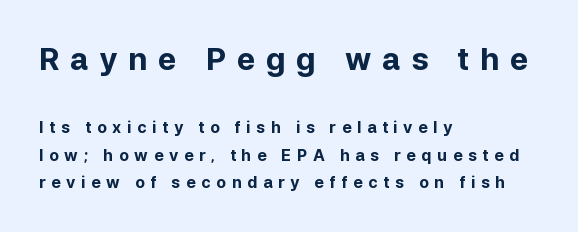
Q: Is the text bold? A: Yes.
Q: Is the text italic (slanted)? A: No, it is upright.
Q: Is the typeface a serif or a sans-serif typeface? A: Sans-serif.
Q: Is the text underlined? A: No.
Q: How is the paragraph aligned? A: Left-aligned.
Q: Is the spacing between letters normal or unusually wide? A: Unusually wide.
Q: Which block of text is set in a larger size, the first (top) or the second (bottom)? A: The first (top) one.
Q: Width (condensed, normal, or wide)? A: Normal.
Q: Stroke contrast? A: Low.
Q: x-height? A: Medium.
Q: Monospaced? A: No.
